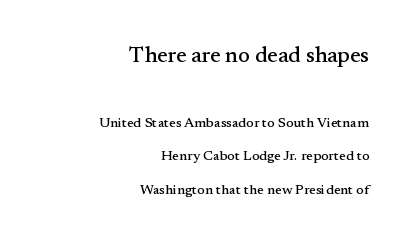
Q: Is the text italic (slanted)? A: No, it is upright.
Q: Is the text underlined? A: No.
Q: How is the paragraph aligned? A: Right-aligned.
Q: Is the spacing between letters normal or unusually wide? A: Normal.
Q: Is the spacing between lines tight, normal or loose? A: Loose.
Q: Which block of text is set in a larger size, the first (top) or the second (bottom)? A: The first (top) one.
